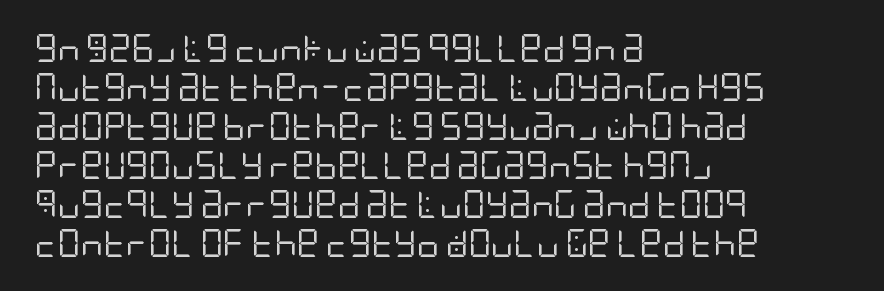
Q: Is the text bold? A: No.
Q: Is the text italic (slanted)? A: No, it is upright.
Q: Is the typeface a serif or a sans-serif typeface? A: Sans-serif.
Q: Is the text underlined? A: No.
Q: How is the paragraph aligned? A: Left-aligned.
Q: Is the spacing between letters normal or unusually wide? A: Normal.
Q: Is the spacing between lines tight, normal or loose? A: Normal.
Q: Width (condensed, normal, or wide)? A: Condensed.
Q: Stroke contrast? A: Low.
Q: x-height? A: Large.
